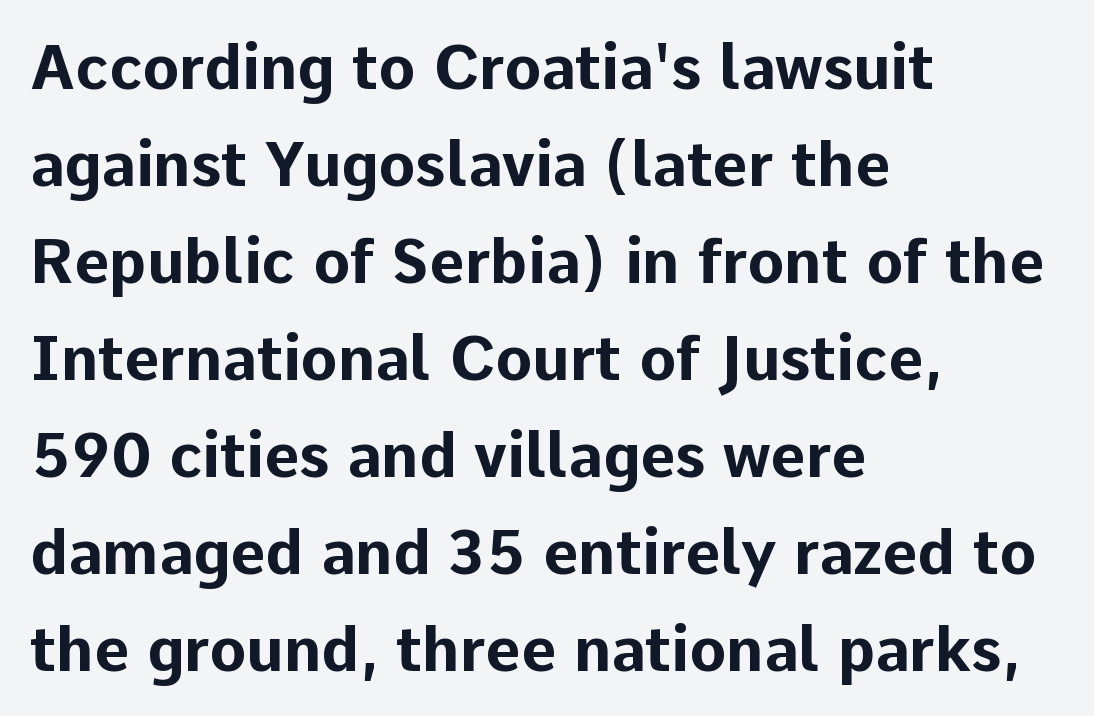
The image shows 61 px bold sans-serif type, upright; set left-aligned, normal line spacing (1.59x), normal letter spacing, not underlined; low stroke contrast and a medium x-height.
